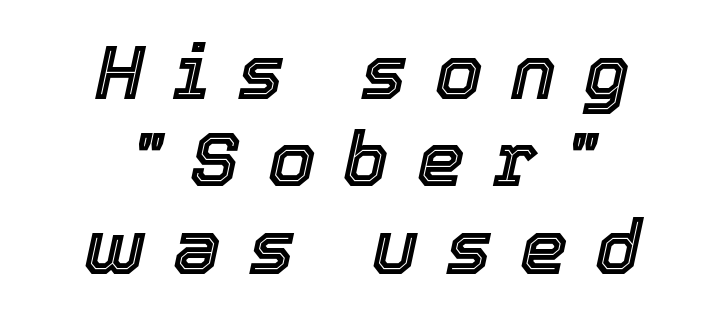
Q: Is the text italic (slanted)? A: Yes, it leans right by about 12 degrees.
Q: Is the text underlined? A: No.
Q: How is the paragraph aligned? A: Centered.
Q: Is the spacing between letters normal or unusually wide? A: Unusually wide.
Q: Is the spacing between lines tight, normal or loose? A: Tight.
Q: Width (condensed, normal, or wide)? A: Normal.
Q: x-height? A: Medium.
Q: Monospaced? A: No.
